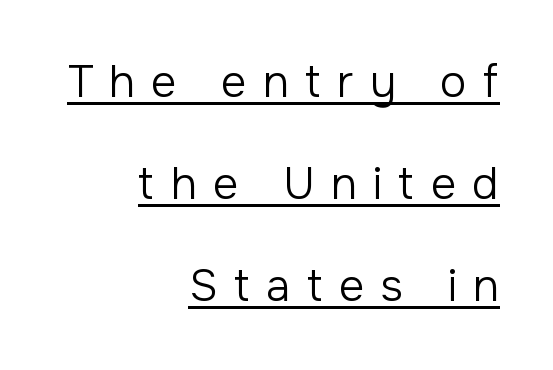
The setting favours the right margin, as signatures and pull-quotes sometimes do. There is plenty of visible air inserted between adjacent glyphs. Is this a fixed-width face? No — the glyphs have proportional, varying widths. Weight: not bold — regular or lighter. Does the type have serifs? No, each stem ends abruptly.
